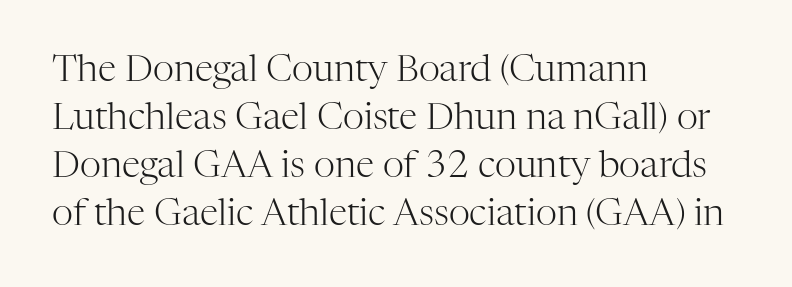
{"serif": "yes", "italic": "no", "bold": "no", "weight": "light", "width": "normal", "stroke_contrast": "high", "x_height": "medium", "monospaced": "no", "underline": "no", "align": "left", "line_spacing": "normal", "line_spacing_ratio": 1.3, "letter_spacing": "normal", "letter_spacing_em": 0.0, "glyph_px": 37}
